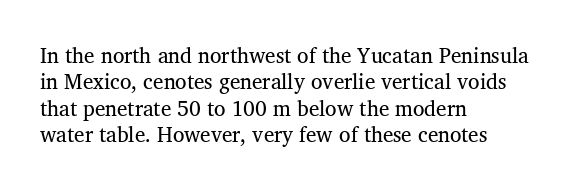
{"italic": "no", "bold": "no", "underline": "no", "align": "left", "line_spacing": "normal", "line_spacing_ratio": 1.26, "letter_spacing": "normal", "letter_spacing_em": 0.0, "glyph_px": 21}
